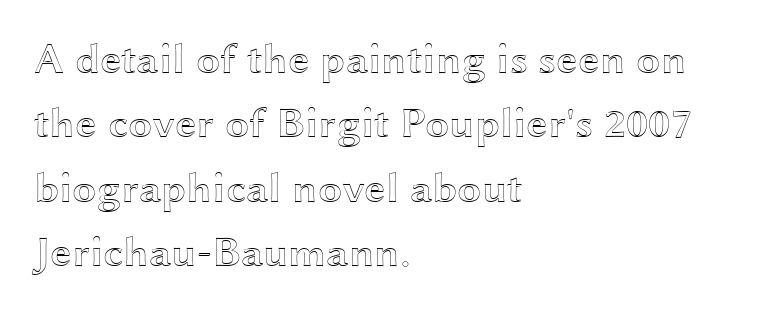
Q: Is the text italic (slanted)? A: No, it is upright.
Q: Is the text underlined? A: No.
Q: How is the paragraph aligned? A: Left-aligned.
Q: Is the spacing between letters normal or unusually wide? A: Normal.
Q: Is the spacing between lines tight, normal or loose? A: Normal.
Q: Width (condensed, normal, or wide)? A: Wide.
Q: x-height? A: Medium.
Q: Monospaced? A: No.
